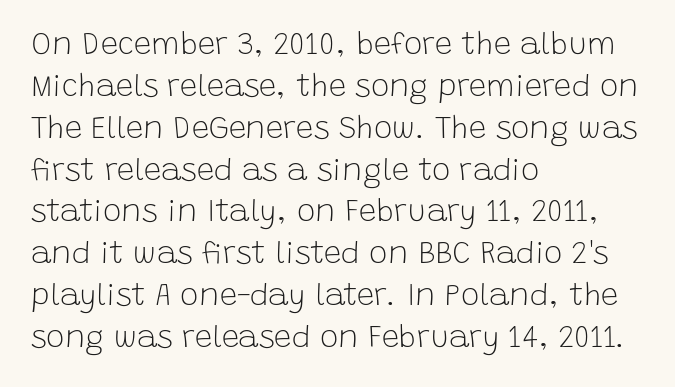
Regular leading. This sample uses a sans-serif face. The font sits on the lighter half of the weight spectrum, regular included. Rule under the text: the space is simply empty. These lines are set flush left with a ragged right edge.
